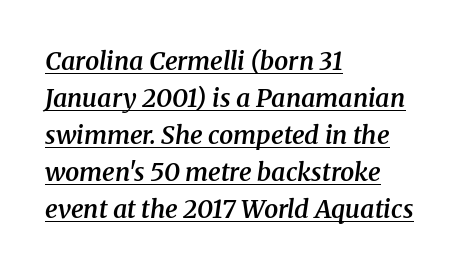
Q: Is the text bold? A: Semi-bold.
Q: Is the text italic (slanted)? A: Yes, it leans right by about 8 degrees.
Q: Is the text underlined? A: Yes.
Q: How is the paragraph aligned? A: Left-aligned.
Q: Is the spacing between letters normal or unusually wide? A: Normal.
Q: Is the spacing between lines tight, normal or loose? A: Normal.
